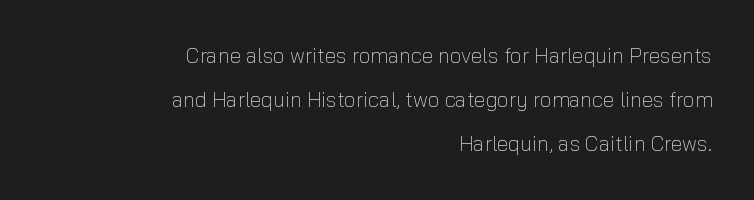
The image shows 21 px text type, upright; set right-aligned, loose line spacing (2.1x), normal letter spacing, not underlined.
